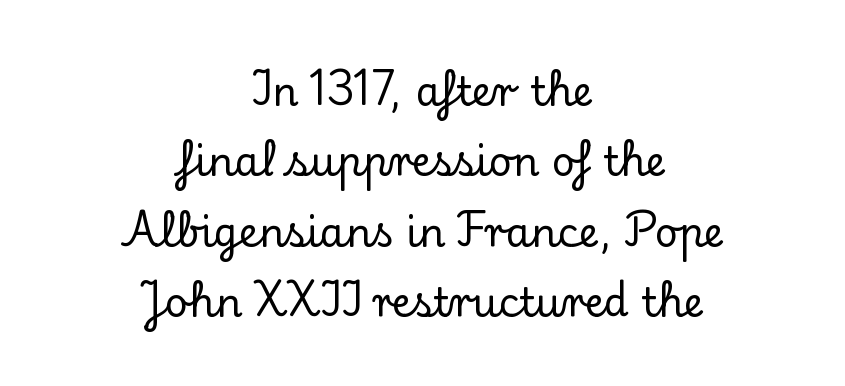
{"serif": "yes", "italic": "no", "width": "normal", "stroke_contrast": "low", "x_height": "small", "monospaced": "no", "underline": "no", "align": "center", "line_spacing_ratio": 1.76, "letter_spacing": "normal", "letter_spacing_em": 0.0, "glyph_px": 40}
